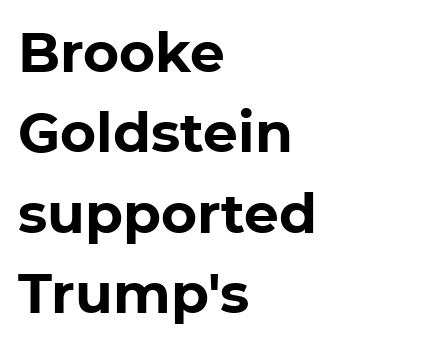
Q: Is the text bold? A: Yes.
Q: Is the text italic (slanted)? A: No, it is upright.
Q: Is the typeface a serif or a sans-serif typeface? A: Sans-serif.
Q: Is the text underlined? A: No.
Q: How is the paragraph aligned? A: Left-aligned.
Q: Is the spacing between letters normal or unusually wide? A: Normal.
Q: Is the spacing between lines tight, normal or loose? A: Normal.
Q: Width (condensed, normal, or wide)? A: Normal.
Q: Stroke contrast? A: Low.
Q: x-height? A: Medium.
Q: Monospaced? A: No.
